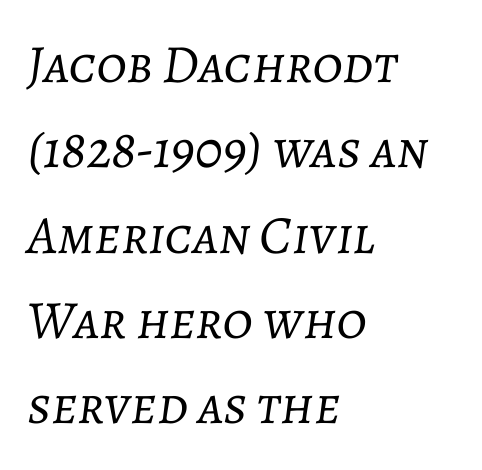
Q: Is the text bold? A: No.
Q: Is the text italic (slanted)? A: Yes, it leans right by about 7 degrees.
Q: Is the text underlined? A: No.
Q: How is the paragraph aligned? A: Left-aligned.
Q: Is the spacing between letters normal or unusually wide? A: Normal.
Q: Is the spacing between lines tight, normal or loose? A: Normal.
Q: Width (condensed, normal, or wide)? A: Normal.
Q: Stroke contrast? A: Low.
Q: x-height? A: Medium.
Q: Monospaced? A: No.
